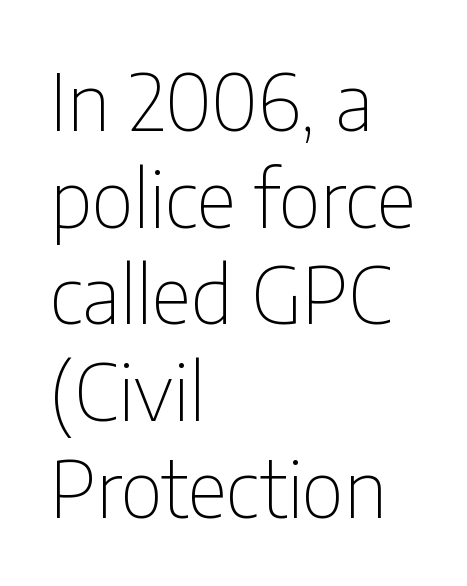
{"serif": "no", "italic": "no", "bold": "no", "weight": "thin", "width": "condensed", "stroke_contrast": "low", "x_height": "medium", "monospaced": "no", "underline": "no", "align": "left", "line_spacing_ratio": 1.24, "letter_spacing": "normal", "letter_spacing_em": 0.0, "glyph_px": 78}
